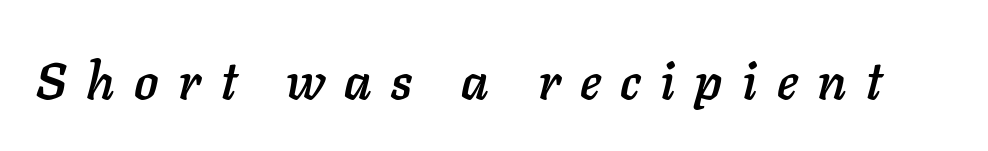
The image shows 51 px text type, italic (leaning right); set unusually wide letter spacing (+0.38 em), not underlined; low stroke contrast and a medium x-height.
